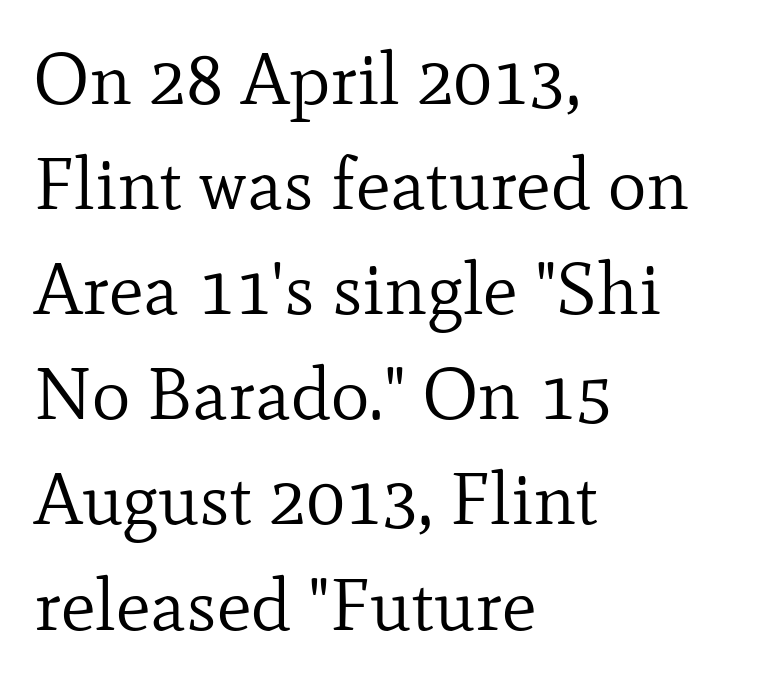
{"serif": "yes", "italic": "no", "bold": "no", "weight": "regular", "width": "normal", "stroke_contrast": "low", "x_height": "small", "monospaced": "no", "underline": "no", "align": "left", "line_spacing": "normal", "line_spacing_ratio": 1.44, "letter_spacing": "normal", "letter_spacing_em": 0.0, "glyph_px": 73}
